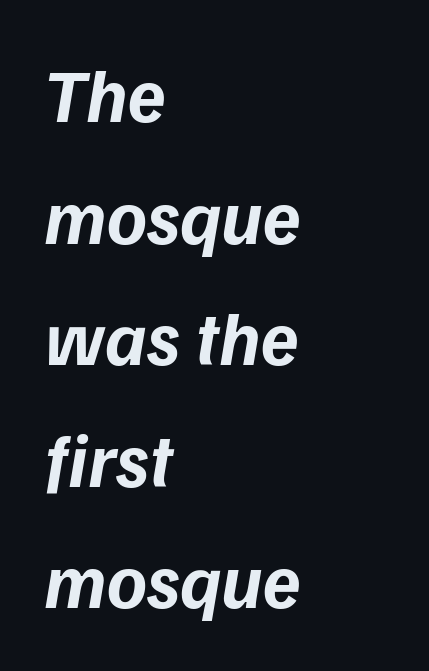
Q: Is the text bold? A: Yes.
Q: Is the typeface a serif or a sans-serif typeface? A: Sans-serif.
Q: Is the text underlined? A: No.
Q: How is the paragraph aligned? A: Left-aligned.
Q: Is the spacing between letters normal or unusually wide? A: Normal.
Q: Is the spacing between lines tight, normal or loose? A: Normal.
Q: Width (condensed, normal, or wide)? A: Normal.
Q: Stroke contrast? A: Low.
Q: x-height? A: Medium.
Q: Monospaced? A: No.
